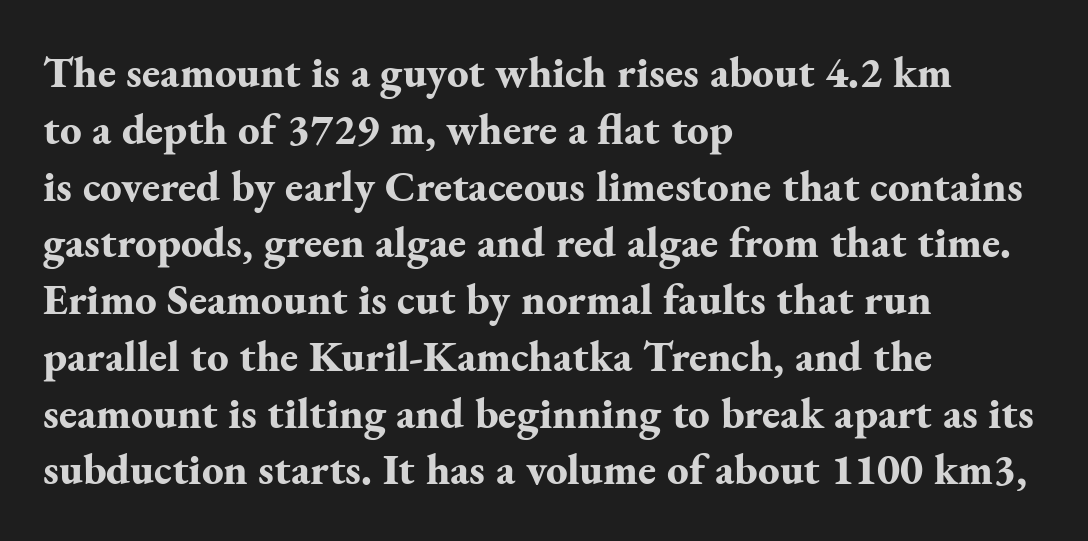
{"serif": "yes", "italic": "no", "bold": "yes", "weight": "bold", "width": "normal", "stroke_contrast": "medium", "x_height": "small", "monospaced": "no", "underline": "no", "align": "left", "line_spacing": "normal", "line_spacing_ratio": 1.32, "letter_spacing": "normal", "letter_spacing_em": 0.0, "glyph_px": 43}
